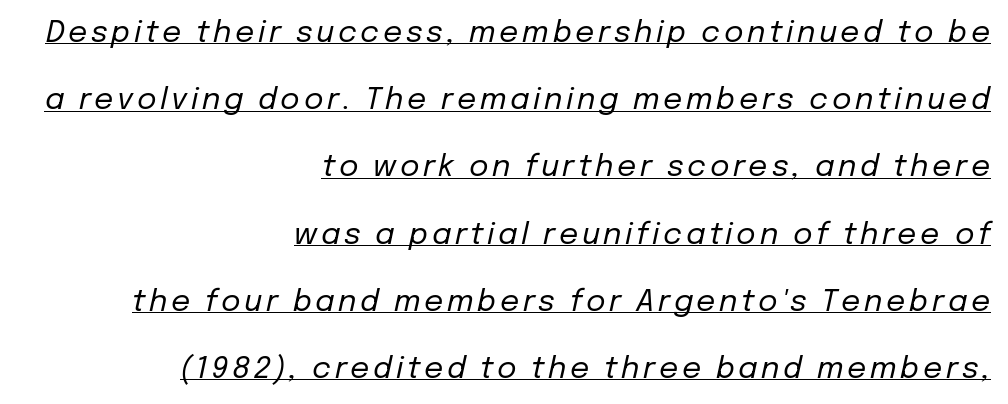
Q: Is the text bold? A: No.
Q: Is the text italic (slanted)? A: Yes, it leans right by about 12 degrees.
Q: Is the text underlined? A: Yes.
Q: How is the paragraph aligned? A: Right-aligned.
Q: Is the spacing between lines tight, normal or loose? A: Loose.
Q: Width (condensed, normal, or wide)? A: Normal.
Q: Stroke contrast? A: Low.
Q: x-height? A: Medium.
Q: Monospaced? A: No.
